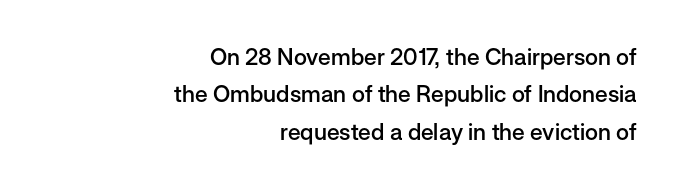
A typesetter would call this zero additional tracking. How heavy is the stroke? Medium-heavy — a semibold, shy of bold. Whoever set this chose a conventional vertical rhythm. The compositor pushed each line to the right boundary. The font's upright variant was chosen for this text.
